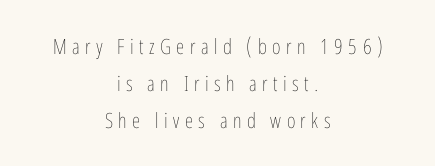
Q: Is the text bold? A: No.
Q: Is the text italic (slanted)? A: No, it is upright.
Q: Is the text underlined? A: No.
Q: How is the paragraph aligned? A: Centered.
Q: Is the spacing between letters normal or unusually wide? A: Unusually wide.
